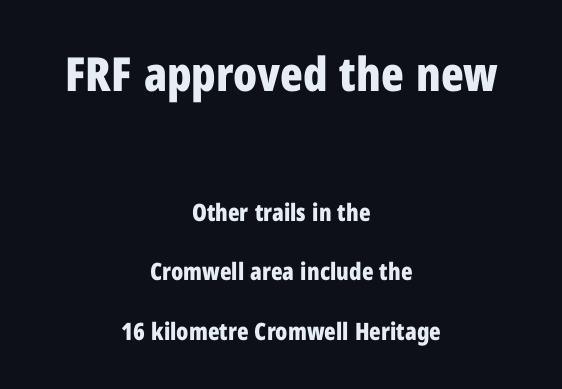
Q: Is the text bold? A: Yes.
Q: Is the text italic (slanted)? A: No, it is upright.
Q: Is the typeface a serif or a sans-serif typeface? A: Sans-serif.
Q: Is the text underlined? A: No.
Q: How is the paragraph aligned? A: Centered.
Q: Is the spacing between letters normal or unusually wide? A: Normal.
Q: Is the spacing between lines tight, normal or loose? A: Loose.
Q: Which block of text is set in a larger size, the first (top) or the second (bottom)? A: The first (top) one.
Q: Width (condensed, normal, or wide)? A: Condensed.
Q: Stroke contrast? A: Low.
Q: x-height? A: Medium.
Q: Monospaced? A: No.
